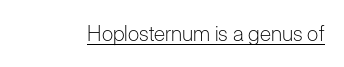
The image shows 21 px text type, upright; set normal letter spacing, underlined.
